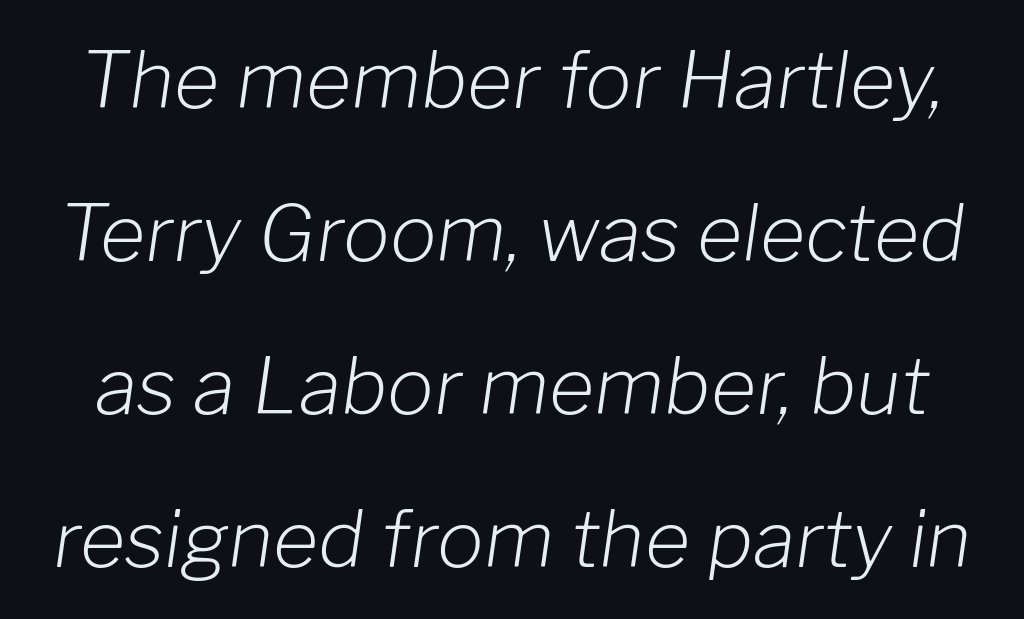
The image shows 78 px light type, italic (leaning right); set loose line spacing (1.96x), normal letter spacing, not underlined; low stroke contrast and a medium x-height.
